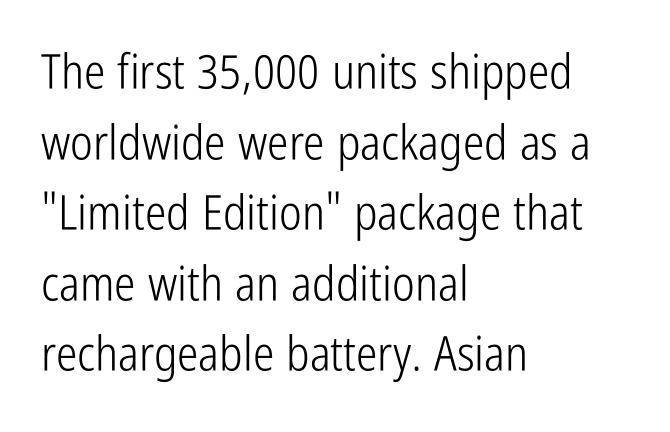
Characters follow at the spacing the type designer built in. A sans-serif font was chosen for this passage. Rendered with straight, roman letterforms. The vertical gap from one line to the next is medium. In CSS terms this would be text-align: left. The font sits on the lighter half of the weight spectrum, regular included.
